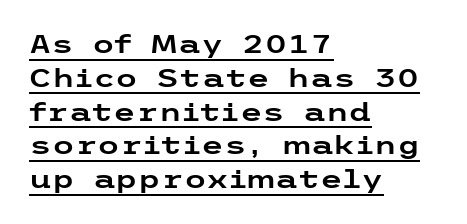
The image shows 26 px text type, upright; set left-aligned, normal line spacing (1.3x), normal letter spacing, underlined.
